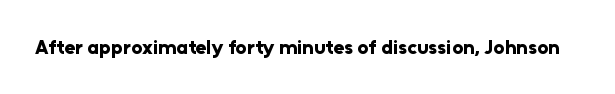
The rendering keeps characters at their native spacing. Underlining? Definitely not there. Nope, not italic — everything's standing straight. Set as a true bold cut, around the 700 mark.
